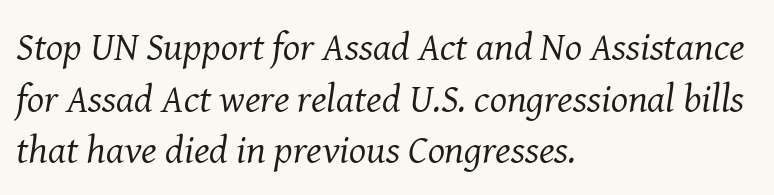
Q: Is the text bold? A: No.
Q: Is the text italic (slanted)? A: Yes, it leans right by about 8 degrees.
Q: Is the typeface a serif or a sans-serif typeface? A: Serif.
Q: Is the text underlined? A: No.
Q: How is the paragraph aligned? A: Left-aligned.
Q: Is the spacing between letters normal or unusually wide? A: Normal.
Q: Is the spacing between lines tight, normal or loose? A: Normal.
Q: Width (condensed, normal, or wide)? A: Normal.
Q: Stroke contrast? A: Medium.
Q: x-height? A: Medium.
Q: Monospaced? A: No.
